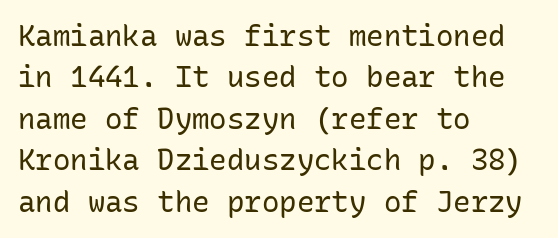
Q: Is the text bold? A: No.
Q: Is the text italic (slanted)? A: No, it is upright.
Q: Is the typeface a serif or a sans-serif typeface? A: Sans-serif.
Q: Is the text underlined? A: No.
Q: How is the paragraph aligned? A: Left-aligned.
Q: Is the spacing between letters normal or unusually wide? A: Normal.
Q: Is the spacing between lines tight, normal or loose? A: Normal.
Q: Width (condensed, normal, or wide)? A: Normal.
Q: Stroke contrast? A: Low.
Q: x-height? A: Medium.
Q: Monospaced? A: Yes.
